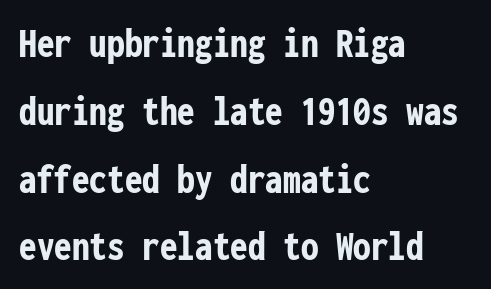
The setting favours the left margin, as ordinary paragraphs usually do. The characters display no serif detailing; their extremities are plain. If you drew a line through each stem, it would be perfectly vertical. A clean baseline with only descenders dipping below it. Look at the tracking — it's just the regular setting, nothing added.
